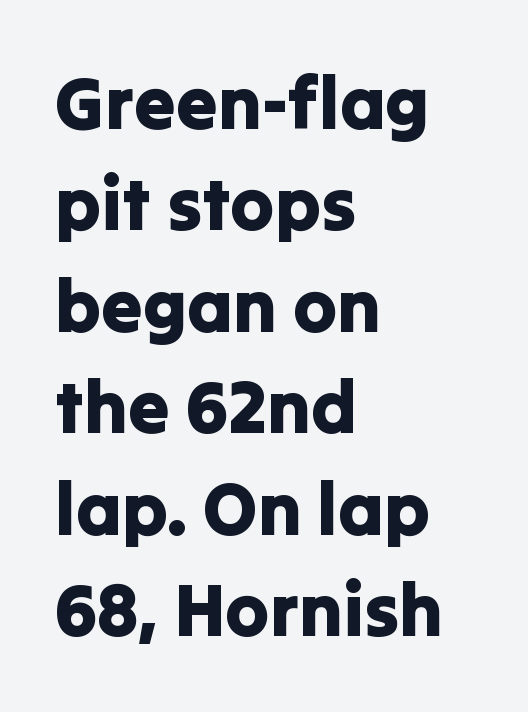
The image shows 74 px sans-serif type, upright; set left-aligned, normal line spacing (1.37x), normal letter spacing, not underlined; low stroke contrast and a medium x-height.
